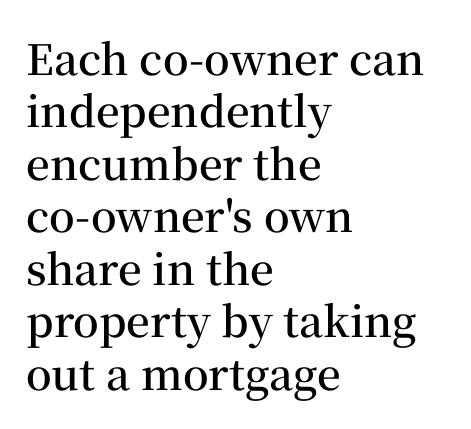
{"serif": "yes", "italic": "no", "bold": "semi", "weight": "semibold", "width": "normal", "stroke_contrast": "medium", "x_height": "medium", "monospaced": "no", "underline": "no", "align": "left", "line_spacing": "normal", "line_spacing_ratio": 1.25, "letter_spacing": "normal", "letter_spacing_em": 0.0, "glyph_px": 42}
